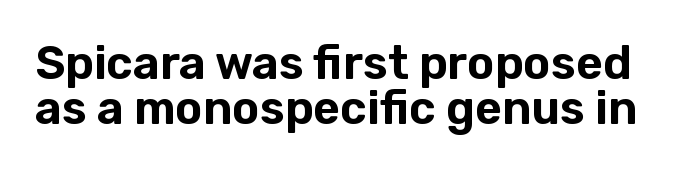
Q: Is the text italic (slanted)? A: No, it is upright.
Q: Is the typeface a serif or a sans-serif typeface? A: Sans-serif.
Q: Is the text underlined? A: No.
Q: Is the spacing between letters normal or unusually wide? A: Normal.
Q: Is the spacing between lines tight, normal or loose? A: Tight.
Q: Width (condensed, normal, or wide)? A: Normal.
Q: Stroke contrast? A: Low.
Q: x-height? A: Medium.
Q: Monospaced? A: No.
